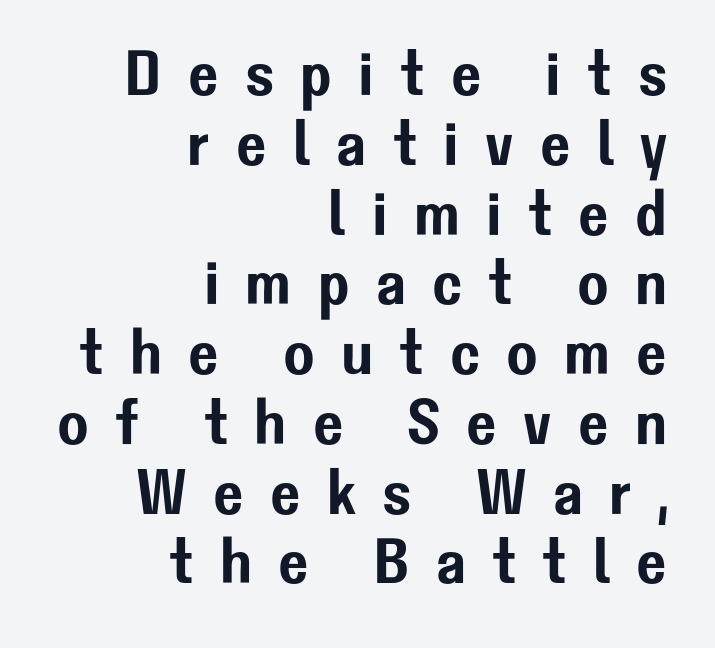
Q: Is the text italic (slanted)? A: No, it is upright.
Q: Is the typeface a serif or a sans-serif typeface? A: Sans-serif.
Q: Is the text underlined? A: No.
Q: How is the paragraph aligned? A: Right-aligned.
Q: Is the spacing between letters normal or unusually wide? A: Unusually wide.
Q: Is the spacing between lines tight, normal or loose? A: Tight.
Q: Width (condensed, normal, or wide)? A: Normal.
Q: Stroke contrast? A: Low.
Q: x-height? A: Medium.
Q: Monospaced? A: No.
